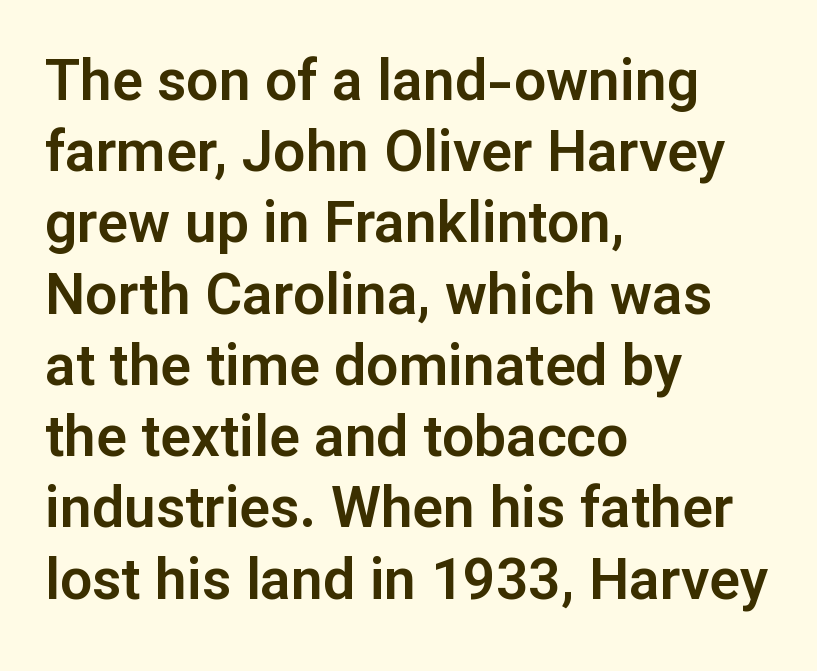
Q: Is the text italic (slanted)? A: No, it is upright.
Q: Is the typeface a serif or a sans-serif typeface? A: Sans-serif.
Q: Is the text underlined? A: No.
Q: How is the paragraph aligned? A: Left-aligned.
Q: Is the spacing between letters normal or unusually wide? A: Normal.
Q: Is the spacing between lines tight, normal or loose? A: Normal.
Q: Width (condensed, normal, or wide)? A: Normal.
Q: Stroke contrast? A: Low.
Q: x-height? A: Medium.
Q: Monospaced? A: No.
